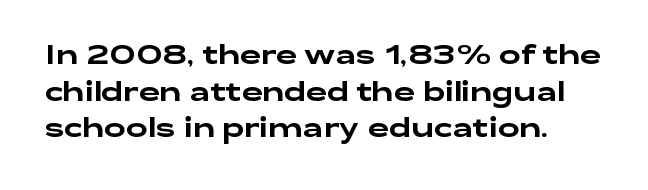
The image shows 26 px text type, upright; set normal line spacing (1.41x), normal letter spacing, not underlined.
